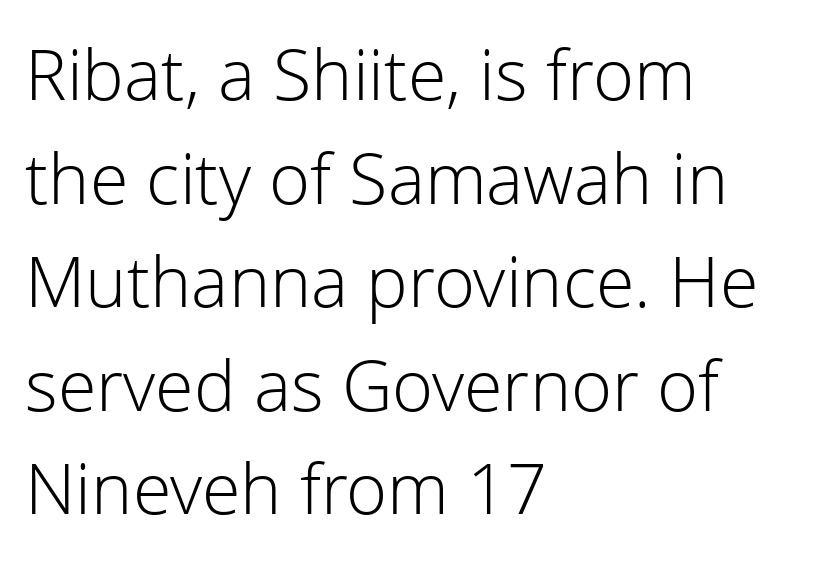
Q: Is the text bold? A: No.
Q: Is the text italic (slanted)? A: No, it is upright.
Q: Is the typeface a serif or a sans-serif typeface? A: Sans-serif.
Q: Is the text underlined? A: No.
Q: How is the paragraph aligned? A: Left-aligned.
Q: Is the spacing between letters normal or unusually wide? A: Normal.
Q: Is the spacing between lines tight, normal or loose? A: Normal.
Q: Width (condensed, normal, or wide)? A: Normal.
Q: Stroke contrast? A: Low.
Q: x-height? A: Medium.
Q: Monospaced? A: No.
